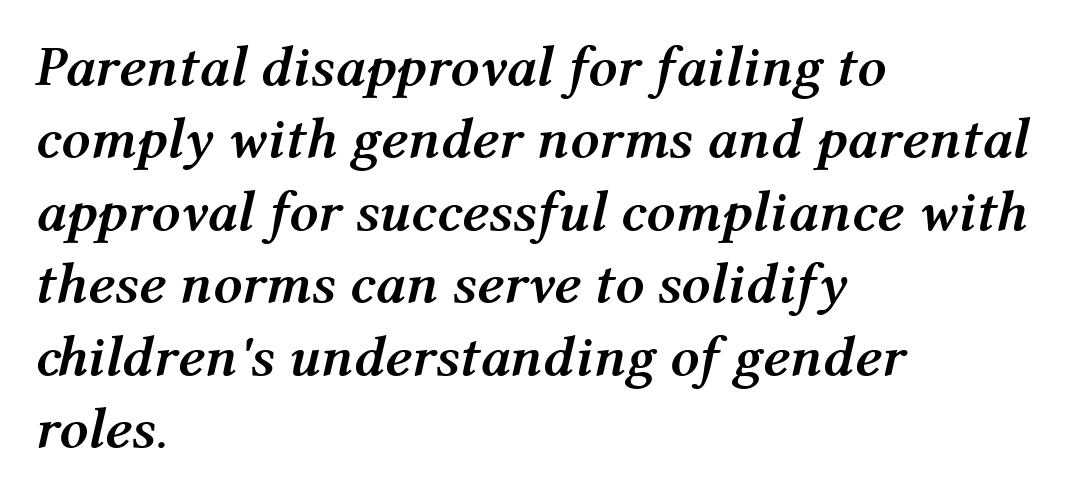
{"italic": "yes", "lean": "right", "slant_degrees": 12, "bold": "yes", "weight": "semibold", "width": "normal", "stroke_contrast": "medium", "x_height": "medium", "monospaced": "no", "underline": "no", "align": "left", "line_spacing": "normal", "line_spacing_ratio": 1.27, "letter_spacing": "normal", "letter_spacing_em": 0.0, "glyph_px": 57}
